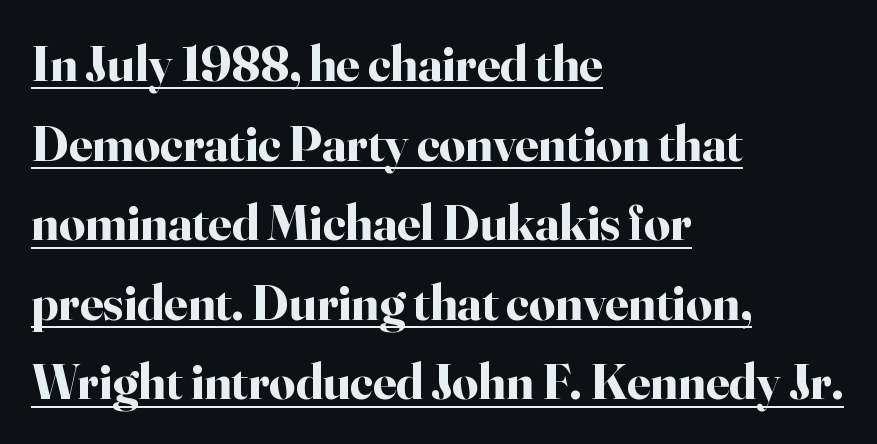
{"serif": "yes", "italic": "no", "bold": "yes", "weight": "bold", "width": "normal", "stroke_contrast": "high", "x_height": "small", "monospaced": "no", "underline": "yes", "align": "left", "line_spacing": "normal", "line_spacing_ratio": 1.56, "letter_spacing": "normal", "letter_spacing_em": 0.0, "glyph_px": 51}
